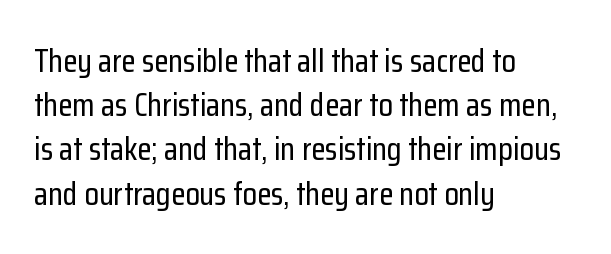
Normally led — the rows are evenly, conventionally spaced. Look at the tracking — it's just the regular setting, nothing added. A bare baseline throughout the passage. The typesetter chose a ragged-right arrangement here. Italic? Not at all — the glyphs are vertical. The designer went with a sans here, leaving each stem footless.
